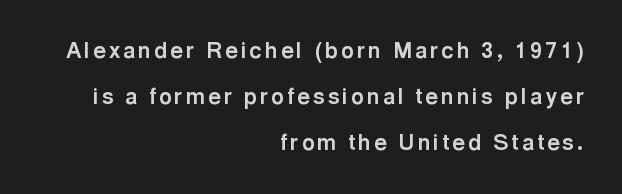
{"italic": "no", "bold": "yes", "underline": "no", "align": "right", "line_spacing": "loose", "line_spacing_ratio": 2.1, "glyph_px": 22}
